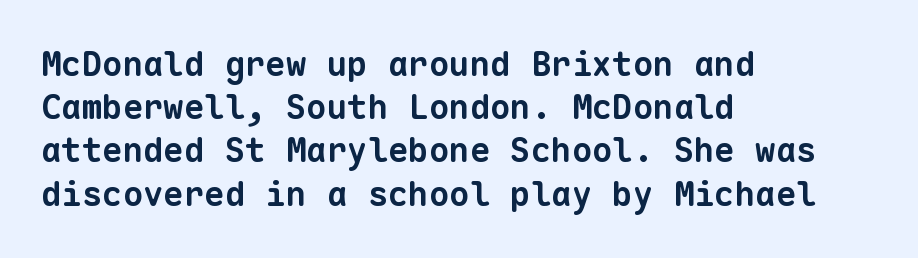
The image shows 34 px bold sans-serif type, monospaced; set left-aligned, normal line spacing (1.27x), normal letter spacing, not underlined; low stroke contrast and a medium x-height.
